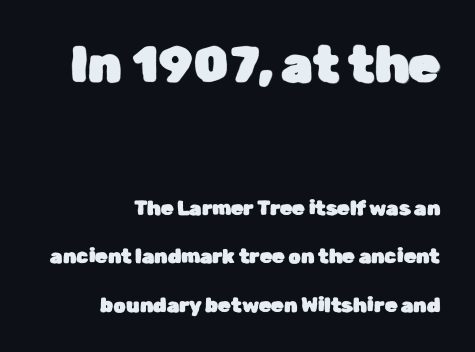
A typesetter would call this leading open, well beyond the default. Check under the words: just untouched page. Proportional: the letters do not fall into vertical columns. Spacing between characters is what you'd get straight out of the box.
